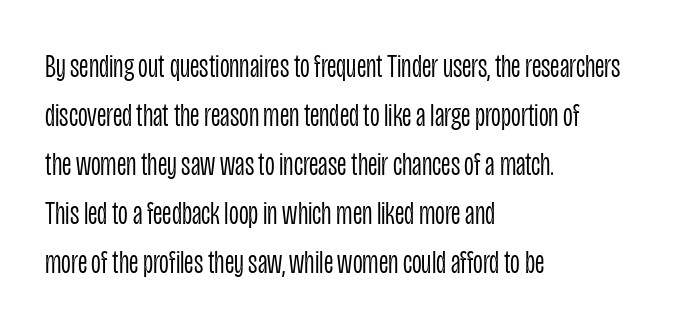
{"serif": "no", "italic": "no", "bold": "no", "weight": "light", "width": "condensed", "stroke_contrast": "low", "x_height": "large", "monospaced": "no", "underline": "no", "align": "left", "line_spacing": "normal", "line_spacing_ratio": 1.44, "letter_spacing": "normal", "letter_spacing_em": 0.0, "glyph_px": 34}
